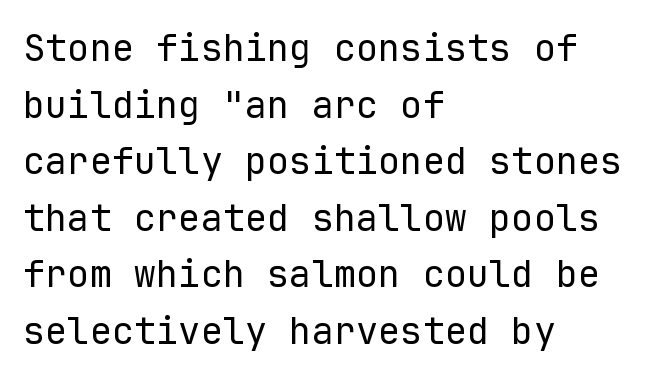
{"serif": "no", "italic": "no", "bold": "no", "weight": "regular", "width": "normal", "stroke_contrast": "low", "x_height": "medium", "monospaced": "yes", "underline": "no", "align": "left", "line_spacing": "normal", "line_spacing_ratio": 1.53, "letter_spacing": "normal", "letter_spacing_em": 0.0, "glyph_px": 37}
